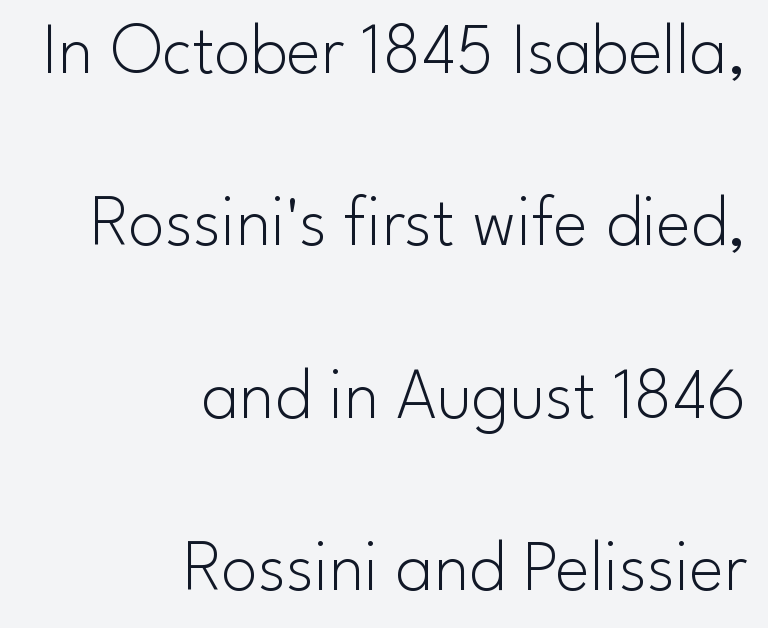
The image shows 73 px light sans-serif type, upright; set right-aligned, loose line spacing (2.36x), normal letter spacing, not underlined; low stroke contrast and a small x-height.
